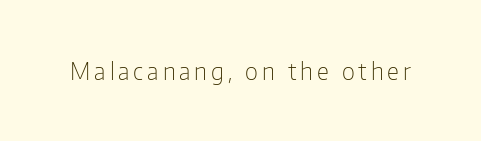
The image shows 24 px text type, upright; set not underlined.
